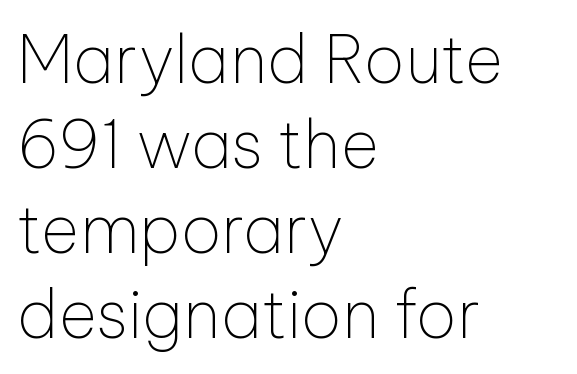
Stems here are at most as thick as an everyday book face. The space beneath each line is pristine and unruled. Vertical strokes here are truly vertical. Normally led — the rows are evenly, conventionally spaced. Horizontal alignment here is leftward, the default for most running prose. The text was rendered using a sans face with plain stroke endings.
